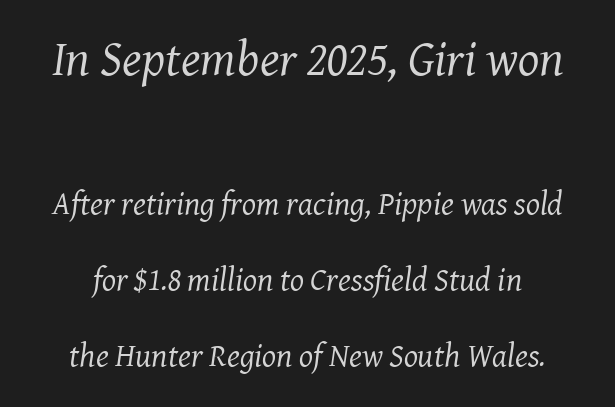
The image shows 50 px regular-weight serif type, italic (leaning right); set loose line spacing (2.29x), normal letter spacing, not underlined; the first (top) block is 1.52x larger; medium stroke contrast and a medium x-height.
